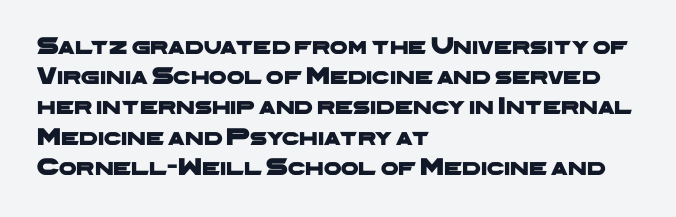
In terms of letterspacing, this is plain default setting. Check under the words: just untouched page. The paragraph shown leans on its left margin.
